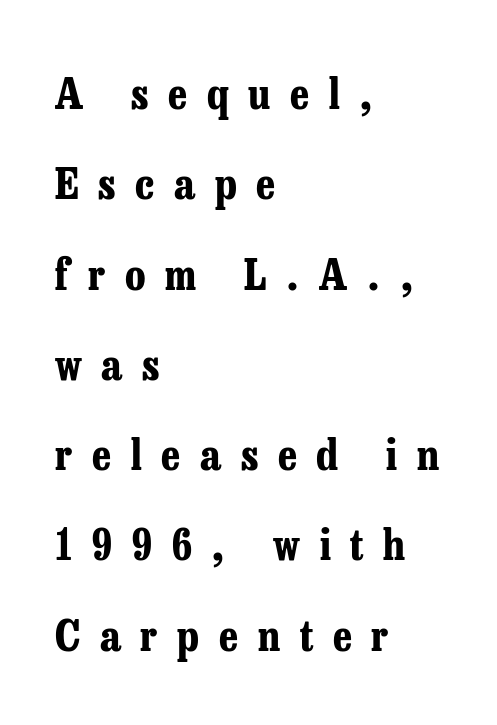
The image shows 43 px bold, condensed serif type, upright; set left-aligned, loose line spacing (2.1x), unusually wide letter spacing (+0.46 em), not underlined; low stroke contrast and a medium x-height.
